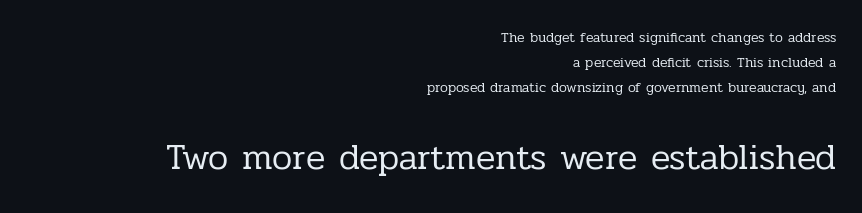
Italic: no, the glyphs are upright roman. A typesetter would call this zero additional tracking. Top chunk: small. Bottom chunk: large. If you drew a ruler down the right edge, every line would touch it. Character widths vary here, with narrow letters taking less room than wide ones.
